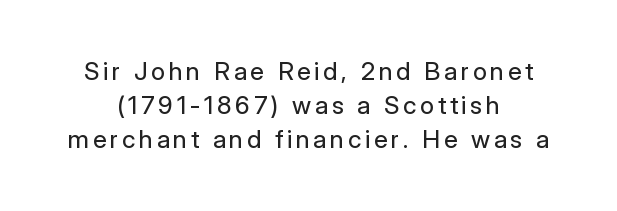
The image shows 25 px text type, upright; set centered, normal line spacing (1.37x), not underlined.
